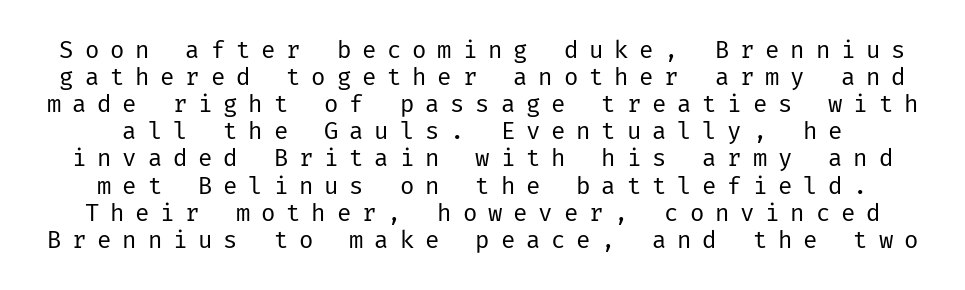
Q: Is the text bold? A: No.
Q: Is the text italic (slanted)? A: No, it is upright.
Q: Is the text underlined? A: No.
Q: Is the spacing between letters normal or unusually wide? A: Unusually wide.
Q: Is the spacing between lines tight, normal or loose? A: Tight.
